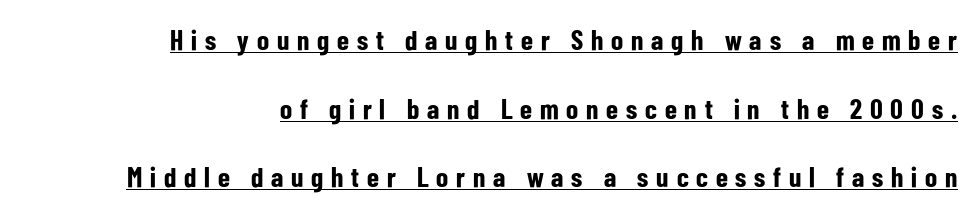
{"serif": "no", "italic": "no", "bold": "yes", "weight": "bold", "width": "condensed", "stroke_contrast": "low", "x_height": "medium", "monospaced": "no", "underline": "yes", "align": "right", "line_spacing": "loose", "line_spacing_ratio": 2.45, "letter_spacing": "wide", "letter_spacing_em": 0.28, "glyph_px": 28}
